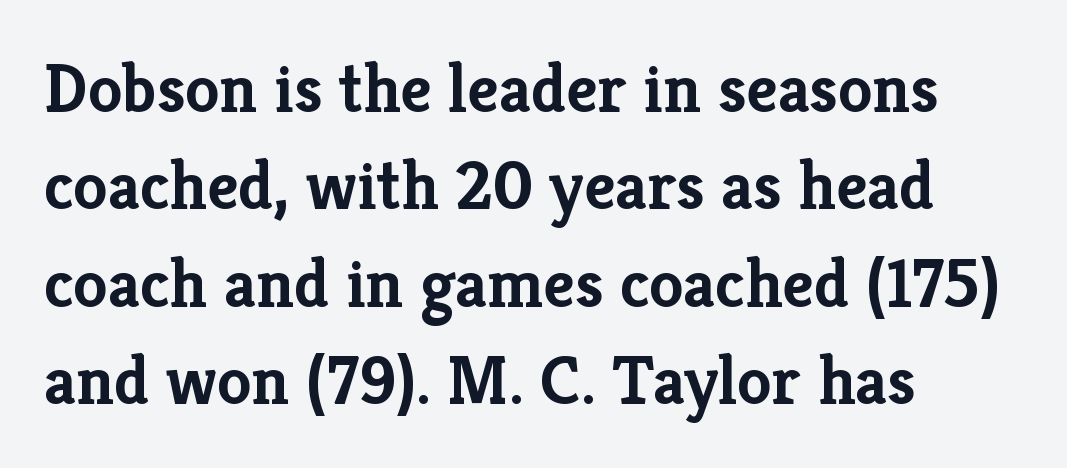
The image shows 69 px semibold serif type, upright; set left-aligned, normal line spacing (1.41x), normal letter spacing, not underlined; low stroke contrast and a medium x-height.
